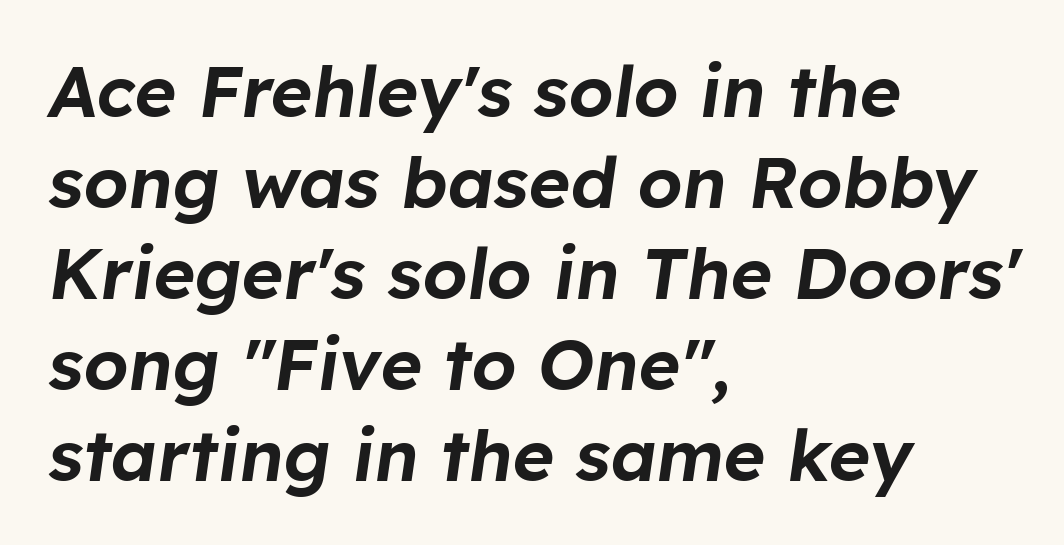
Q: Is the text italic (slanted)? A: Yes, it leans right by about 8 degrees.
Q: Is the text underlined? A: No.
Q: How is the paragraph aligned? A: Left-aligned.
Q: Is the spacing between letters normal or unusually wide? A: Normal.
Q: Is the spacing between lines tight, normal or loose? A: Normal.
Q: Width (condensed, normal, or wide)? A: Normal.
Q: Stroke contrast? A: Low.
Q: x-height? A: Medium.
Q: Monospaced? A: No.
